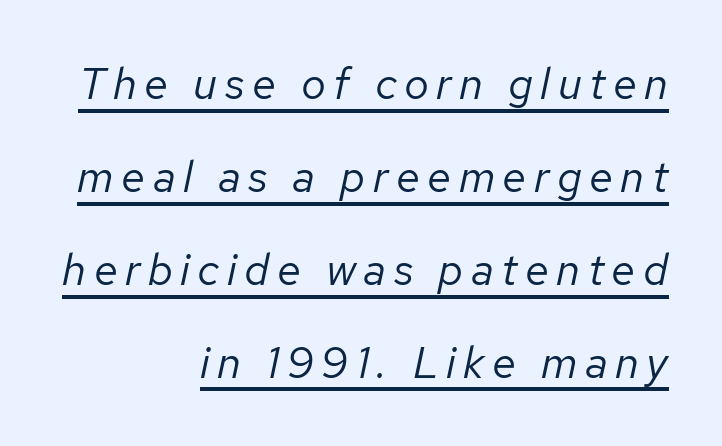
Q: Is the text bold? A: No.
Q: Is the text italic (slanted)? A: Yes, it leans right by about 12 degrees.
Q: Is the text underlined? A: Yes.
Q: How is the paragraph aligned? A: Right-aligned.
Q: Is the spacing between lines tight, normal or loose? A: Loose.
Q: Width (condensed, normal, or wide)? A: Normal.
Q: Stroke contrast? A: Low.
Q: x-height? A: Medium.
Q: Monospaced? A: No.
